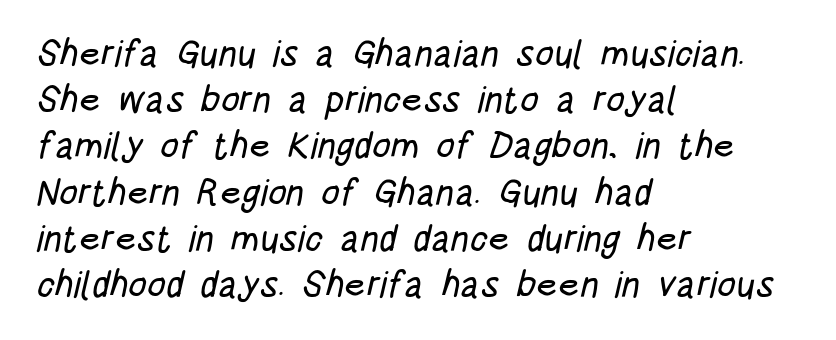
{"serif": "no", "width": "condensed", "stroke_contrast": "low", "x_height": "large", "monospaced": "no", "underline": "no", "align": "left", "line_spacing": "normal", "line_spacing_ratio": 1.25, "letter_spacing": "normal", "letter_spacing_em": 0.0, "glyph_px": 37}
